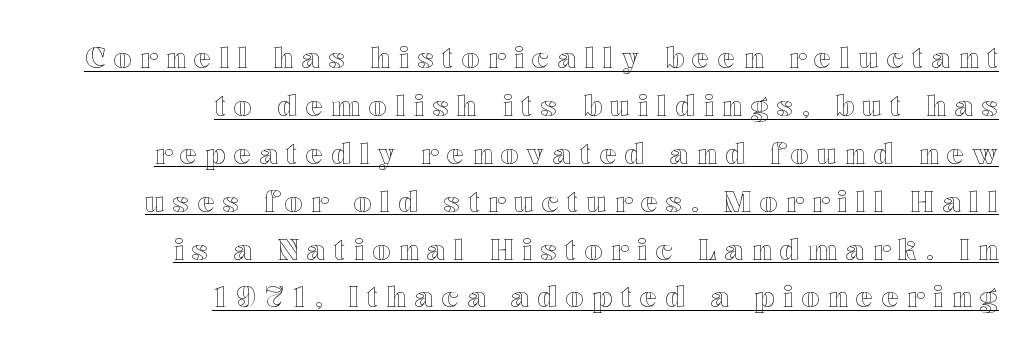
{"italic": "no", "width": "wide", "x_height": "medium", "monospaced": "no", "underline": "yes", "align": "right", "line_spacing_ratio": 1.71, "letter_spacing": "wide", "letter_spacing_em": 0.31, "glyph_px": 28}
